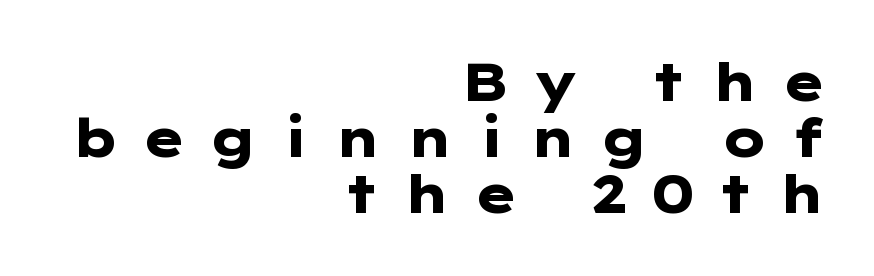
{"serif": "no", "italic": "no", "bold": "yes", "weight": "heavy", "width": "wide", "stroke_contrast": "low", "x_height": "medium", "underline": "no", "align": "right", "line_spacing": "tight", "line_spacing_ratio": 1.06, "letter_spacing": "wide", "letter_spacing_em": 0.43, "glyph_px": 53}
